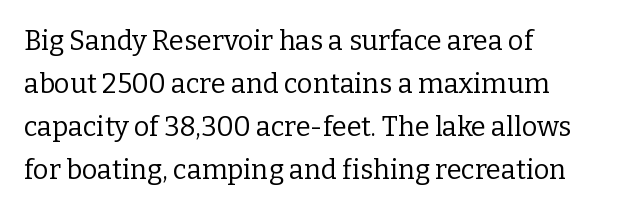
Line beginnings align vertically; line endings do not. Quick note: not italic, upright. No chunkiness to these letters — they're not bold. Default kerning and tracking; the words read as compact shapes.
